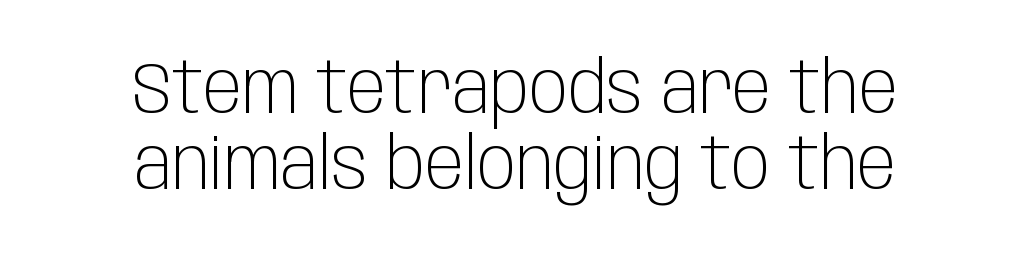
Q: Is the text bold? A: No.
Q: Is the text italic (slanted)? A: No, it is upright.
Q: Is the typeface a serif or a sans-serif typeface? A: Sans-serif.
Q: Is the text underlined? A: No.
Q: How is the paragraph aligned? A: Centered.
Q: Is the spacing between letters normal or unusually wide? A: Normal.
Q: Is the spacing between lines tight, normal or loose? A: Tight.
Q: Width (condensed, normal, or wide)? A: Condensed.
Q: Stroke contrast? A: Low.
Q: x-height? A: Large.
Q: Monospaced? A: No.
